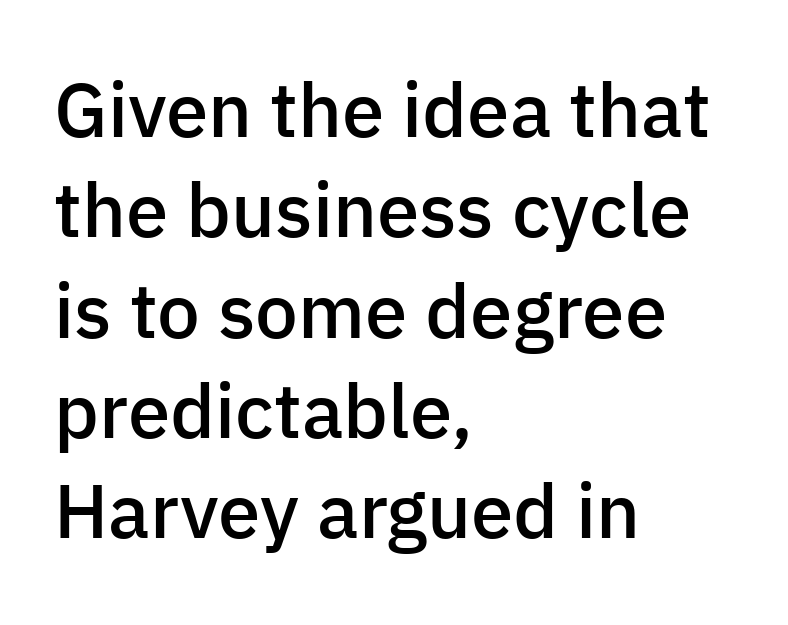
The image shows 76 px semibold sans-serif type, upright; set left-aligned, normal line spacing (1.32x), normal letter spacing, not underlined; low stroke contrast and a medium x-height.
